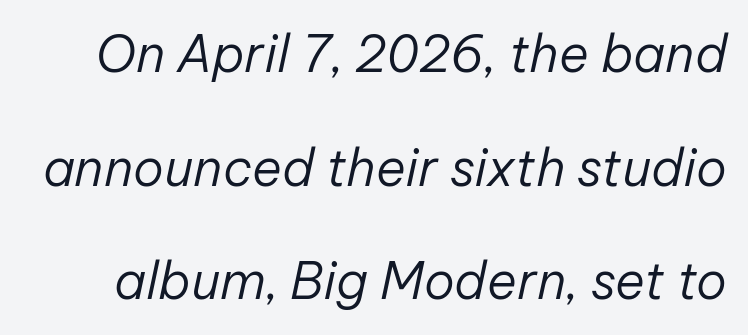
Q: Is the text bold? A: No.
Q: Is the text italic (slanted)? A: Yes, it leans right by about 12 degrees.
Q: Is the text underlined? A: No.
Q: Is the spacing between letters normal or unusually wide? A: Normal.
Q: Is the spacing between lines tight, normal or loose? A: Loose.
Q: Width (condensed, normal, or wide)? A: Normal.
Q: Stroke contrast? A: Low.
Q: x-height? A: Medium.
Q: Monospaced? A: No.
